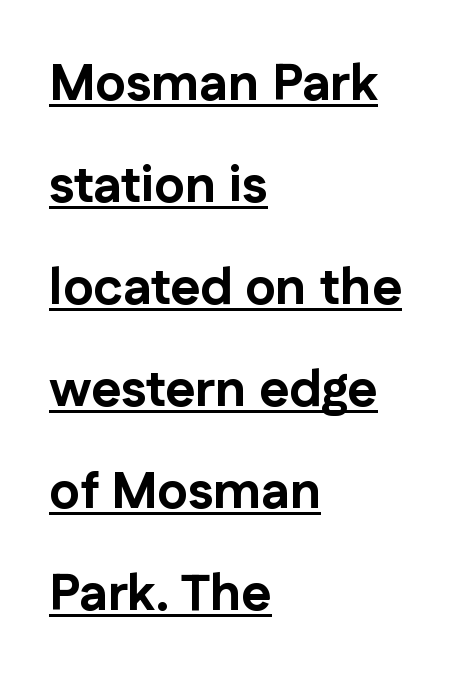
{"serif": "no", "italic": "no", "bold": "yes", "weight": "bold", "width": "normal", "stroke_contrast": "low", "x_height": "medium", "monospaced": "no", "underline": "yes", "align": "left", "line_spacing": "loose", "line_spacing_ratio": 2.0, "letter_spacing": "normal", "letter_spacing_em": 0.0, "glyph_px": 51}
